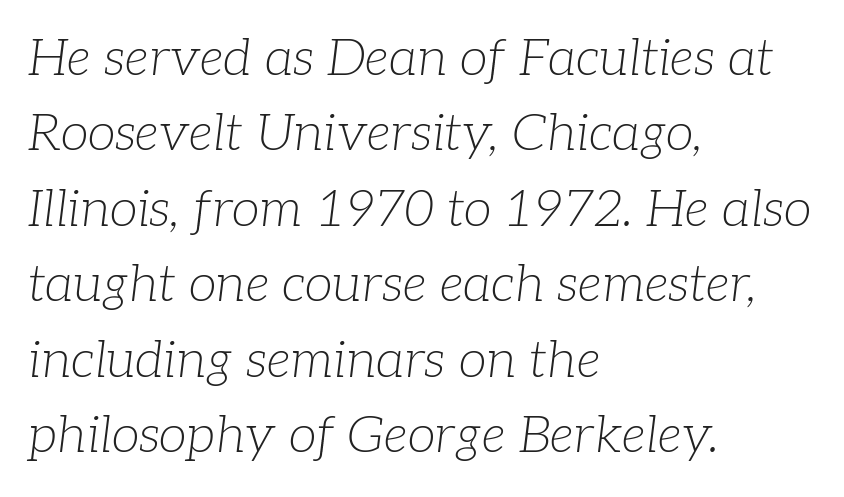
{"serif": "yes", "italic": "yes", "lean": "right", "slant_degrees": 7, "bold": "no", "weight": "light", "width": "normal", "stroke_contrast": "low", "x_height": "medium", "monospaced": "no", "underline": "no", "align": "left", "line_spacing": "normal", "line_spacing_ratio": 1.48, "letter_spacing": "normal", "letter_spacing_em": 0.0, "glyph_px": 51}
